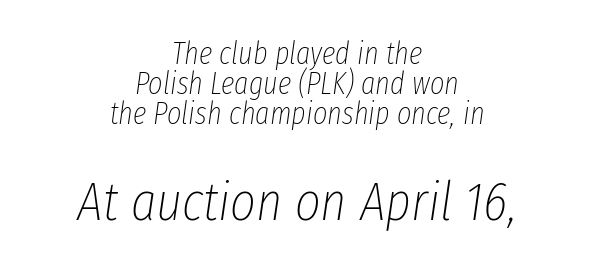
The image shows 55 px thin, condensed type, italic (leaning right); set centered, tight line spacing (0.96x), normal letter spacing, not underlined; the second (bottom) block is 1.77x larger; low stroke contrast and a medium x-height.
